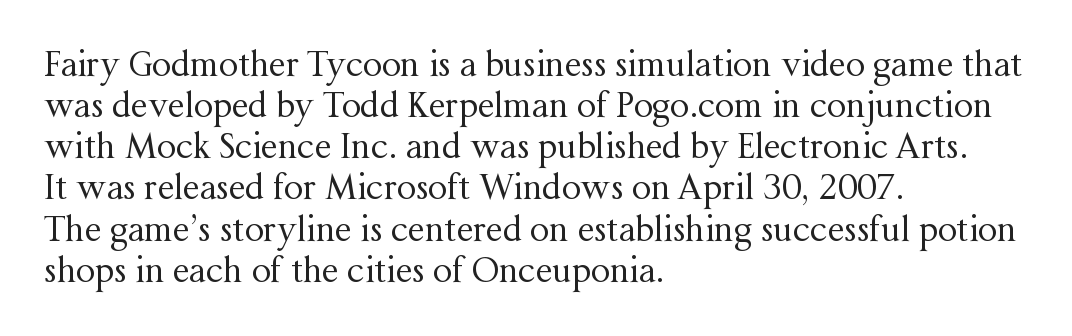
{"serif": "yes", "italic": "no", "bold": "no", "weight": "regular", "width": "normal", "stroke_contrast": "medium", "x_height": "medium", "monospaced": "no", "underline": "no", "align": "left", "line_spacing_ratio": 1.21, "letter_spacing": "normal", "letter_spacing_em": 0.0, "glyph_px": 34}
